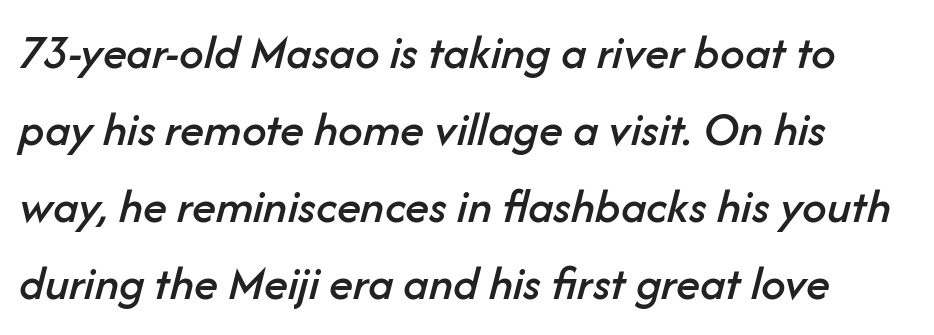
Q: Is the text italic (slanted)? A: Yes, it leans right by about 14 degrees.
Q: Is the text underlined? A: No.
Q: Is the spacing between letters normal or unusually wide? A: Normal.
Q: Is the spacing between lines tight, normal or loose? A: Normal.
Q: Width (condensed, normal, or wide)? A: Normal.
Q: Stroke contrast? A: Low.
Q: x-height? A: Medium.
Q: Monospaced? A: No.
